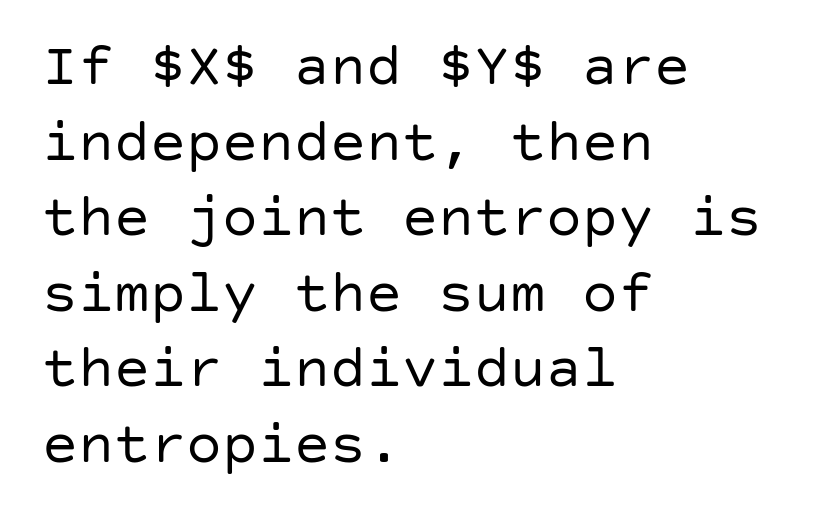
Here the glyphs are tracked normally, forming tight word shapes. The specimen reads as upright at a glance. The characters display no serif detailing; their extremities are plain. A light-to-regular cut is what we see here.
